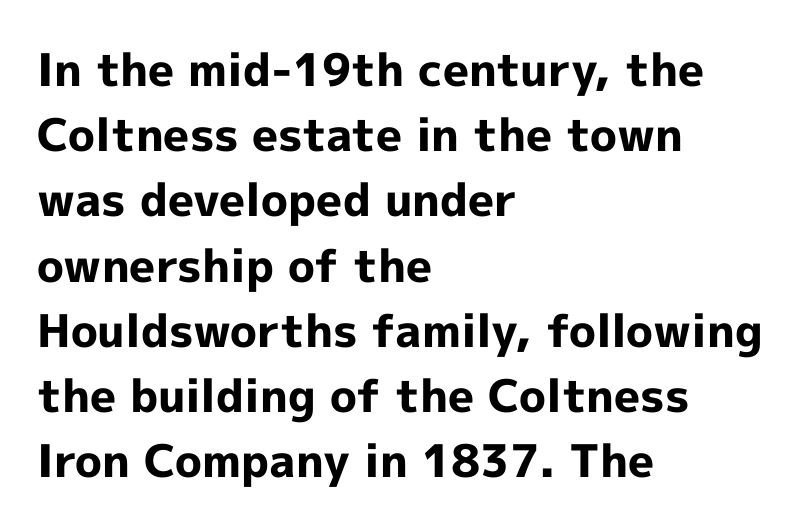
Q: Is the text bold? A: Yes.
Q: Is the text italic (slanted)? A: No, it is upright.
Q: Is the typeface a serif or a sans-serif typeface? A: Sans-serif.
Q: Is the text underlined? A: No.
Q: How is the paragraph aligned? A: Left-aligned.
Q: Is the spacing between letters normal or unusually wide? A: Normal.
Q: Is the spacing between lines tight, normal or loose? A: Normal.
Q: Width (condensed, normal, or wide)? A: Normal.
Q: x-height? A: Medium.
Q: Monospaced? A: No.
